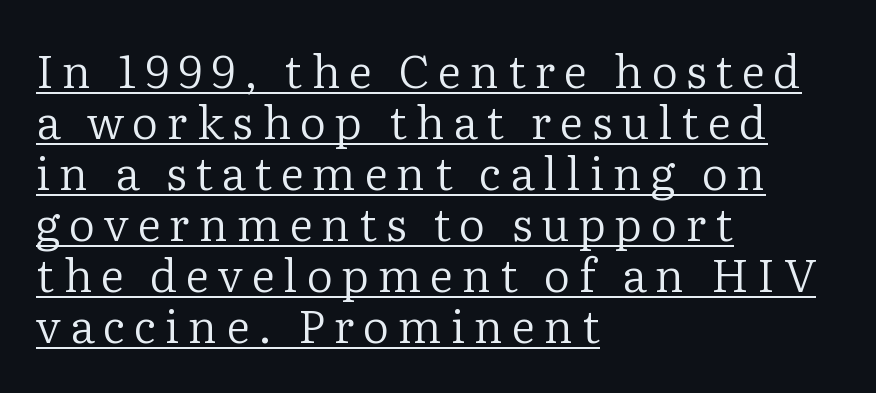
Vertically, the passage feels compressed, each row crowding the next. Quick note: underline on. The type family on display is of the serif kind. Posture: straight, roman, zero tilt. Each letter keeps its own natural width here, so spacing adapts to shape. Stems here are at most as thick as an everyday book face.
